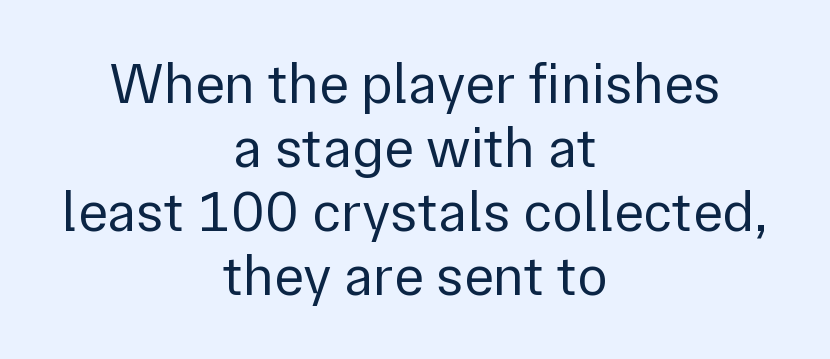
{"serif": "no", "italic": "no", "bold": "no", "weight": "regular", "width": "normal", "stroke_contrast": "low", "x_height": "medium", "monospaced": "no", "underline": "no", "align": "center", "line_spacing": "tight", "line_spacing_ratio": 1.12, "letter_spacing": "normal", "letter_spacing_em": 0.0, "glyph_px": 57}
